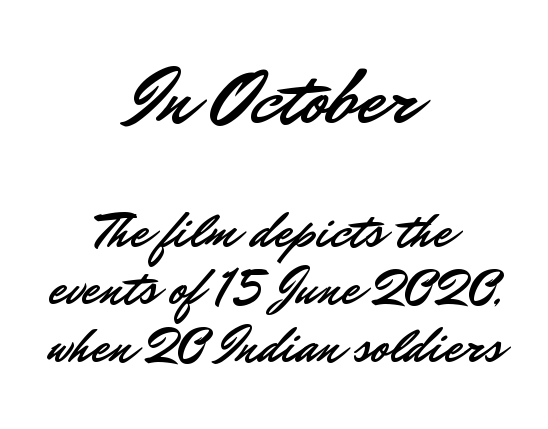
{"serif": "no", "width": "normal", "stroke_contrast": "low", "x_height": "small", "monospaced": "no", "underline": "no", "align": "center", "line_spacing": "tight", "line_spacing_ratio": 1.13, "letter_spacing": "normal", "letter_spacing_em": 0.0, "larger_block": "first", "size_ratio": 1.51, "glyph_px": 77}
